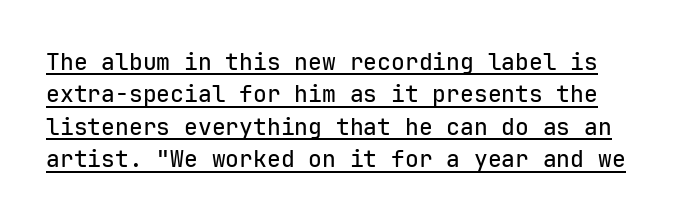
{"italic": "no", "underline": "yes", "line_spacing": "normal", "line_spacing_ratio": 1.41, "letter_spacing": "normal", "letter_spacing_em": 0.0, "glyph_px": 23}
